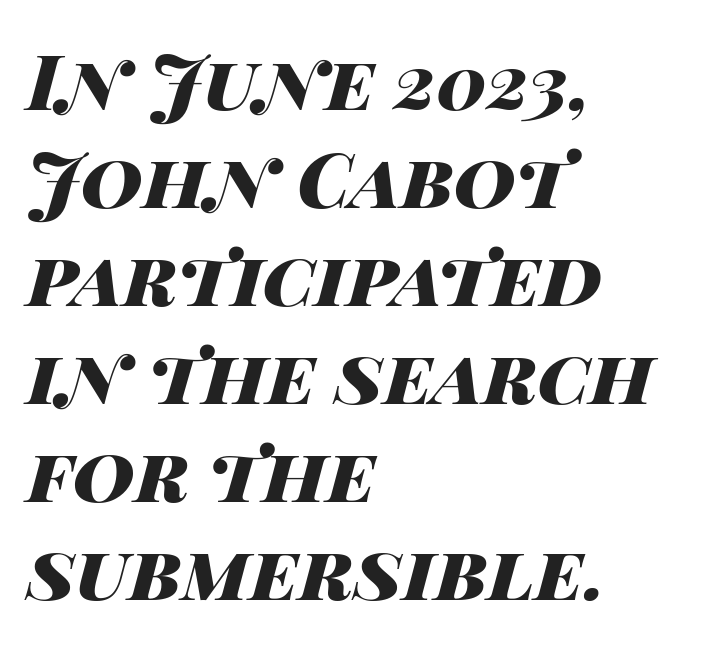
{"italic": "yes", "lean": "right", "slant_degrees": 14, "bold": "yes", "weight": "heavy", "width": "wide", "stroke_contrast": "high", "x_height": "large", "monospaced": "no", "underline": "no", "align": "left", "line_spacing": "normal", "line_spacing_ratio": 1.29, "letter_spacing": "normal", "letter_spacing_em": 0.0, "glyph_px": 76}
